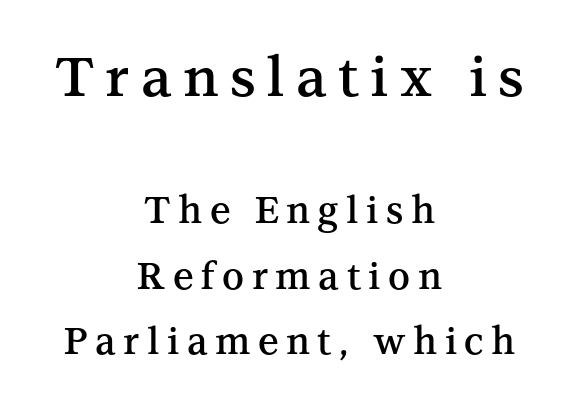
Strokes here are thickened, but only to semibold level. Typeset on center — no edge is straight. These two chunks differ in scale, with the top chunk taking the larger measure. The passage shown has open, widely tracked lettering throughout. These lines are rendered in a variable-pitch font. Clear beneath every line of the passage.
